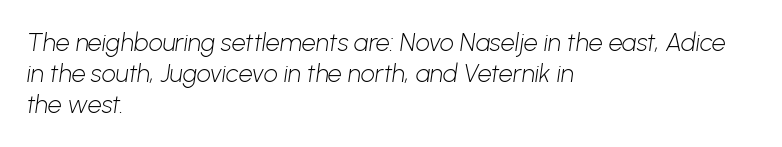
{"bold": "no", "underline": "no", "align": "left", "line_spacing_ratio": 1.24, "letter_spacing": "normal", "letter_spacing_em": 0.0, "glyph_px": 25}
